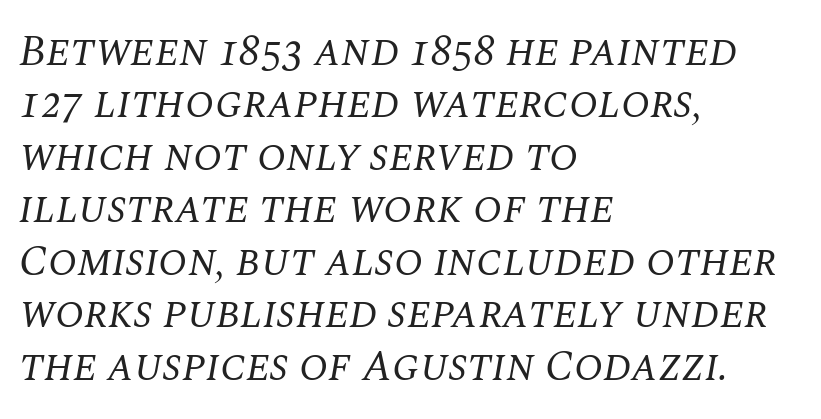
The image shows 43 px regular-weight serif type, italic (leaning right); set left-aligned, line spacing 1.22x, normal letter spacing, not underlined; medium stroke contrast and a large x-height.
